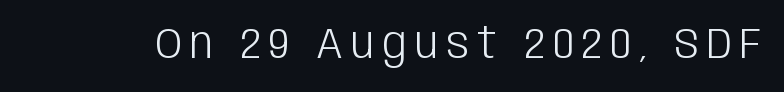
{"serif": "no", "italic": "no", "bold": "no", "weight": "light", "width": "condensed", "stroke_contrast": "low", "x_height": "large", "monospaced": "no", "underline": "no", "glyph_px": 43}
